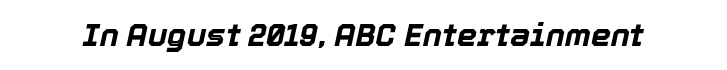
{"italic": "yes", "lean": "right", "slant_degrees": 12, "bold": "yes", "weight": "bold", "width": "normal", "x_height": "medium", "monospaced": "no", "underline": "no", "letter_spacing": "normal", "letter_spacing_em": 0.0, "glyph_px": 32}
